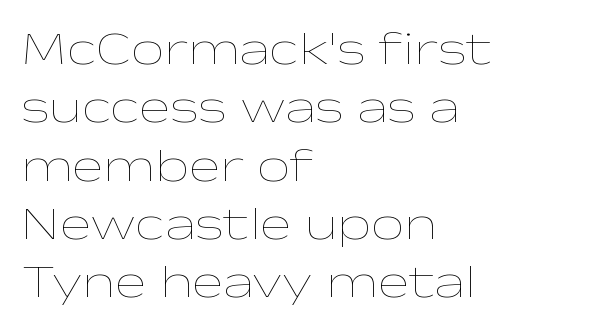
{"italic": "no", "bold": "no", "weight": "thin", "width": "wide", "stroke_contrast": "low", "x_height": "medium", "monospaced": "no", "underline": "no", "align": "left", "line_spacing_ratio": 1.24, "letter_spacing": "normal", "letter_spacing_em": 0.0, "glyph_px": 47}
